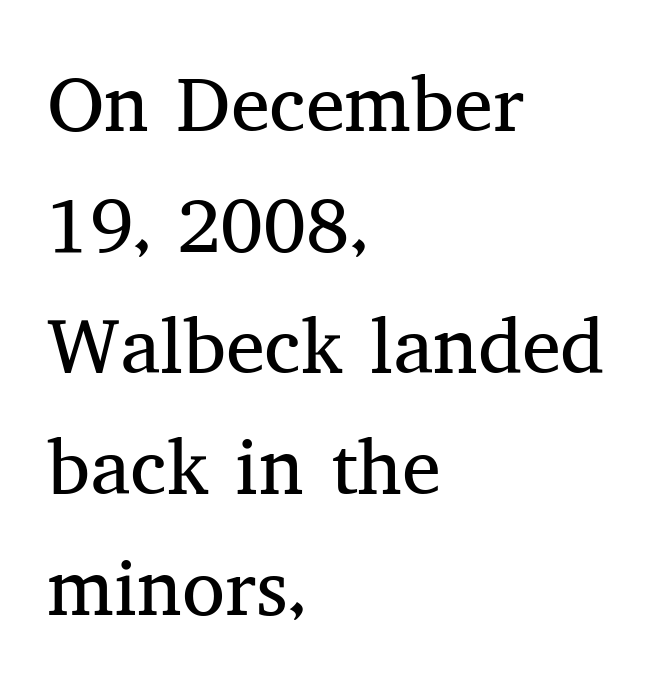
The image shows 78 px regular-weight serif type, upright; set left-aligned, normal line spacing (1.55x), normal letter spacing, not underlined; medium stroke contrast and a medium x-height.
